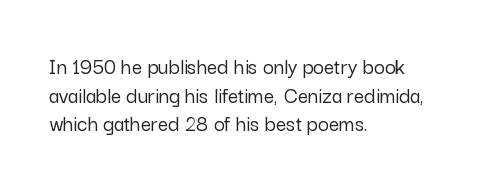
Q: Is the text italic (slanted)? A: No, it is upright.
Q: Is the text underlined? A: No.
Q: How is the paragraph aligned? A: Left-aligned.
Q: Is the spacing between letters normal or unusually wide? A: Normal.
Q: Is the spacing between lines tight, normal or loose? A: Normal.
